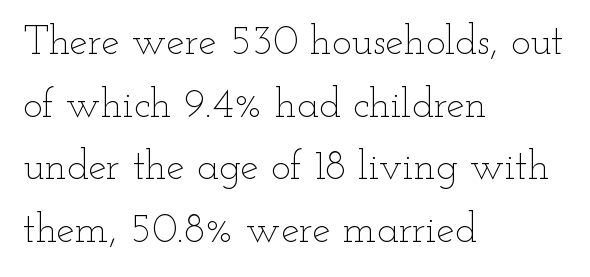
Q: Is the text bold? A: No.
Q: Is the text italic (slanted)? A: No, it is upright.
Q: Is the text underlined? A: No.
Q: How is the paragraph aligned? A: Left-aligned.
Q: Is the spacing between letters normal or unusually wide? A: Normal.
Q: Is the spacing between lines tight, normal or loose? A: Normal.
Q: Width (condensed, normal, or wide)? A: Wide.
Q: Stroke contrast? A: Low.
Q: x-height? A: Small.
Q: Monospaced? A: No.
